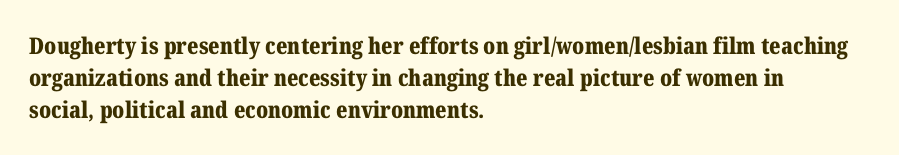
The image shows 23 px bold type, upright; set left-aligned, normal line spacing (1.4x), normal letter spacing, not underlined.
